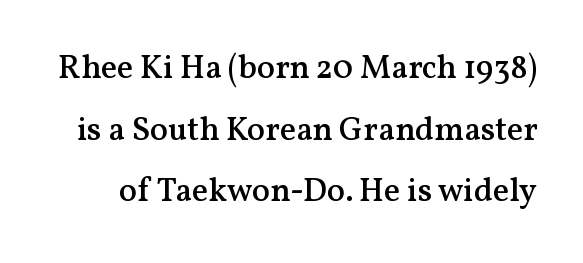
Q: Is the text bold? A: Semi-bold.
Q: Is the text italic (slanted)? A: No, it is upright.
Q: Is the typeface a serif or a sans-serif typeface? A: Serif.
Q: Is the text underlined? A: No.
Q: Is the spacing between letters normal or unusually wide? A: Normal.
Q: Width (condensed, normal, or wide)? A: Normal.
Q: Stroke contrast? A: Medium.
Q: x-height? A: Medium.
Q: Monospaced? A: No.
